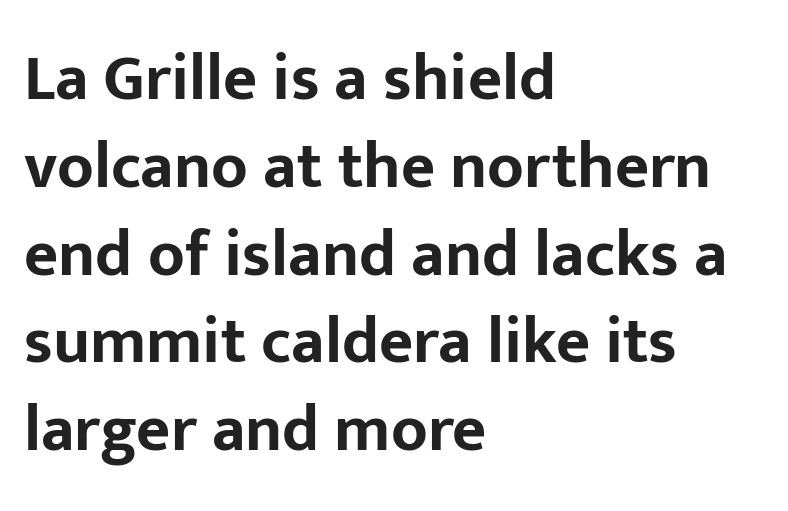
{"serif": "no", "italic": "no", "bold": "yes", "weight": "bold", "width": "normal", "stroke_contrast": "low", "x_height": "medium", "monospaced": "no", "underline": "no", "align": "left", "line_spacing": "normal", "line_spacing_ratio": 1.33, "letter_spacing": "normal", "letter_spacing_em": 0.0, "glyph_px": 66}
